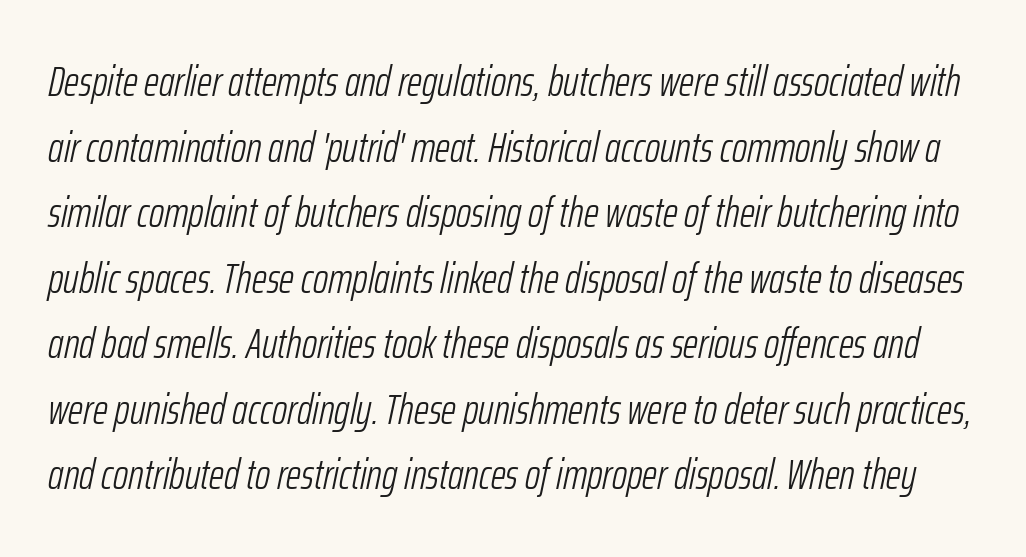
{"italic": "yes", "lean": "right", "slant_degrees": 12, "bold": "no", "weight": "light", "width": "condensed", "stroke_contrast": "low", "x_height": "medium", "monospaced": "no", "underline": "no", "line_spacing": "normal", "line_spacing_ratio": 1.56, "letter_spacing": "normal", "letter_spacing_em": 0.0, "glyph_px": 42}
